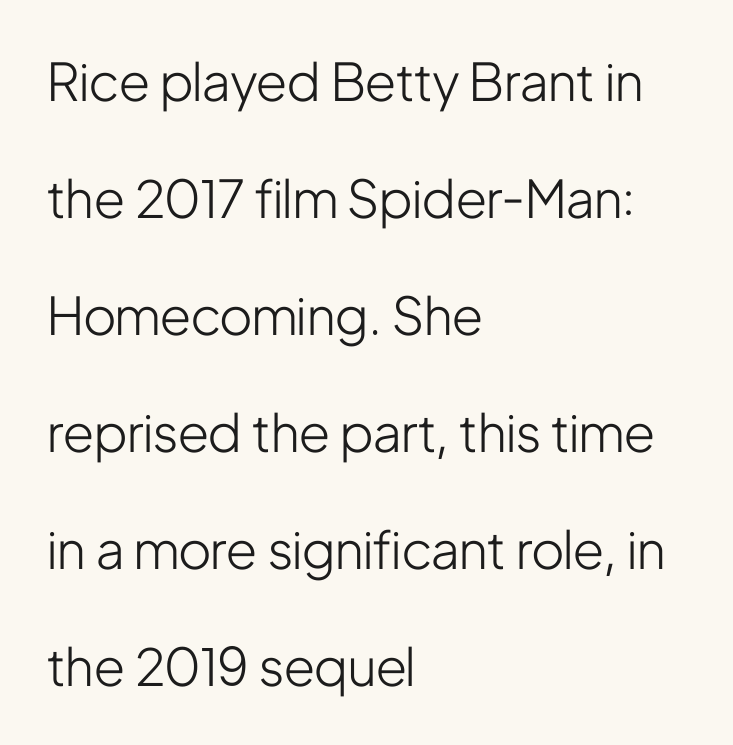
{"serif": "no", "italic": "no", "bold": "no", "weight": "light", "width": "condensed", "stroke_contrast": "low", "x_height": "medium", "monospaced": "no", "underline": "no", "align": "left", "line_spacing": "loose", "line_spacing_ratio": 2.25, "letter_spacing": "normal", "letter_spacing_em": 0.0, "glyph_px": 52}
